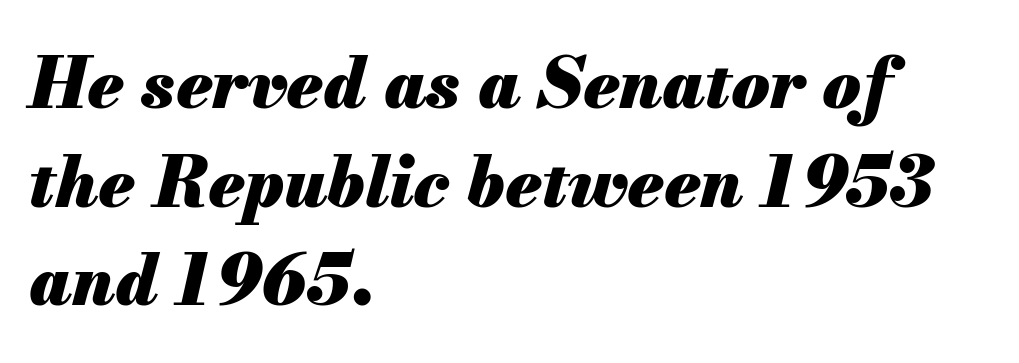
Q: Is the text bold? A: Yes.
Q: Is the text italic (slanted)? A: Yes, it leans right by about 13 degrees.
Q: Is the text underlined? A: No.
Q: How is the paragraph aligned? A: Left-aligned.
Q: Is the spacing between letters normal or unusually wide? A: Normal.
Q: Is the spacing between lines tight, normal or loose? A: Normal.
Q: Width (condensed, normal, or wide)? A: Normal.
Q: Stroke contrast? A: Medium.
Q: x-height? A: Small.
Q: Monospaced? A: No.
